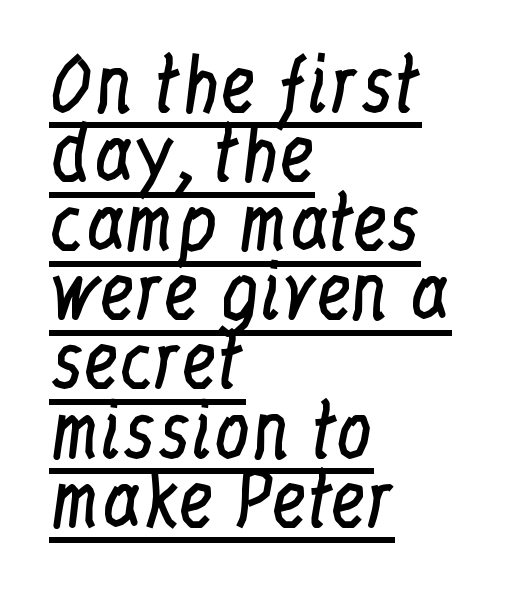
Is the letter spacing exaggerated? No — it looks like the ordinary default. You could barely slide anything between these rows. Visually the block forms a straight wall on the left and a jagged coastline on the right. Is there an underline? Yes — a line sits under the letters.
